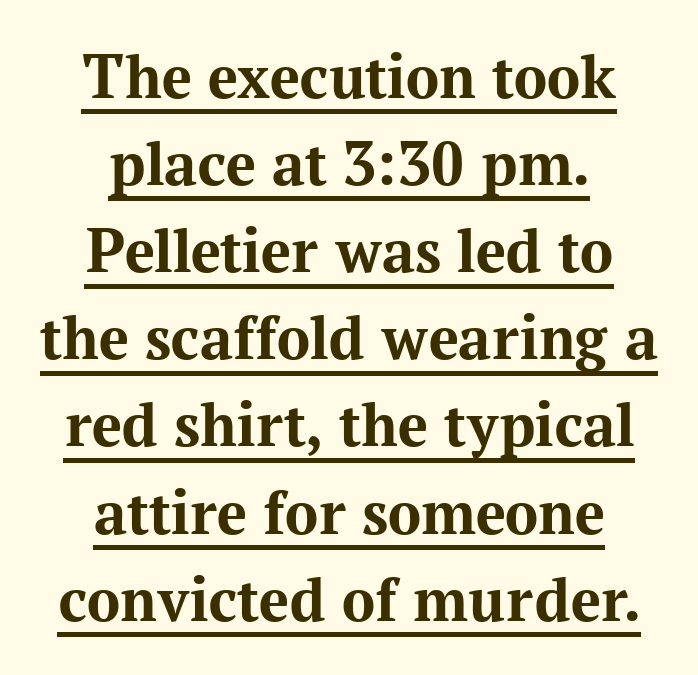
Caption: lettering with a line underneath. Typesetter's note: full bold, strokes at maximum text heaviness. The rag falls on both sides of this text block equally. Regarding serifs, this sample has them.
